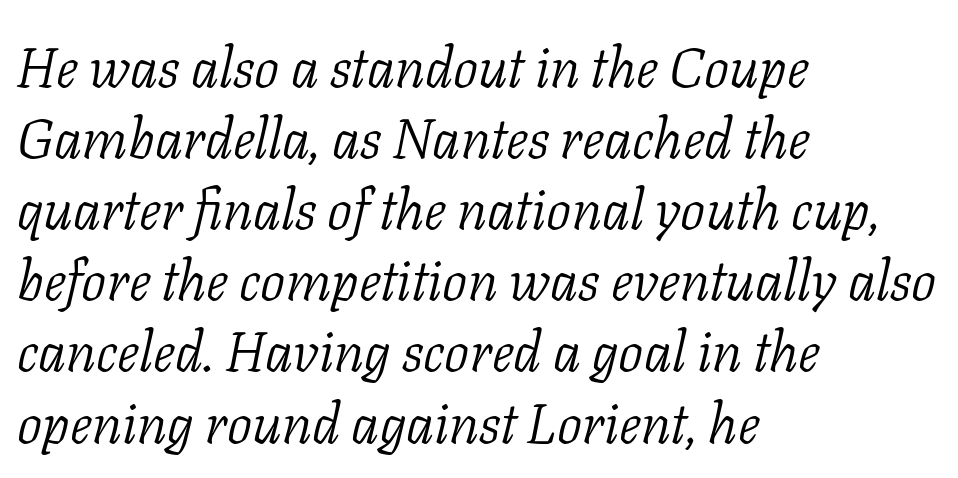
{"serif": "yes", "italic": "yes", "lean": "right", "slant_degrees": 11, "bold": "no", "weight": "light", "width": "normal", "stroke_contrast": "low", "x_height": "medium", "monospaced": "no", "underline": "no", "align": "left", "line_spacing": "normal", "line_spacing_ratio": 1.27, "letter_spacing": "normal", "letter_spacing_em": 0.0, "glyph_px": 56}
